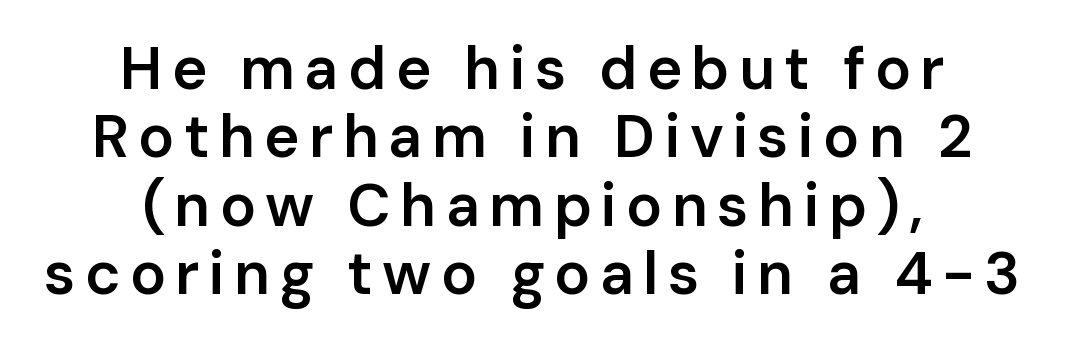
Successive baselines arrive quickly, one right under another. Every stem runs plumb, perpendicular to the baseline. Horizontal alignment here is central, giving a formal, balanced look. This sample has the flowing, uneven cadence of proportional lettering. The typesetting leans somewhat heavy: a semibold. The glyphs in this specimen are sans serif.
